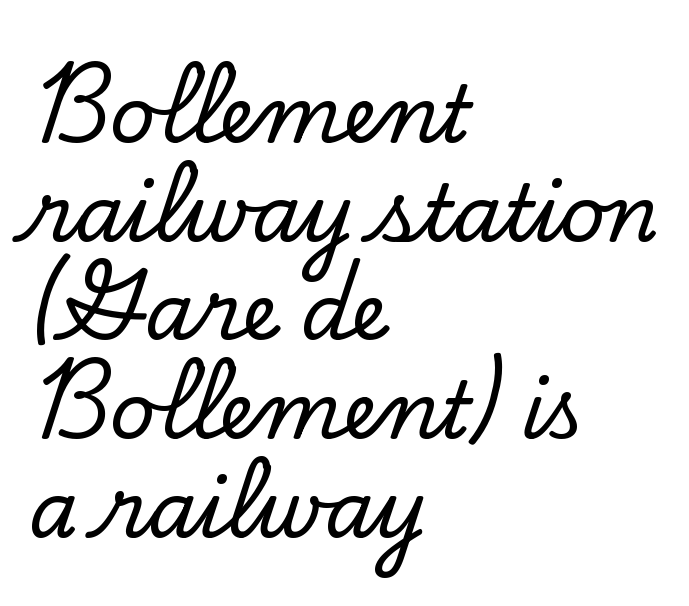
Q: Is the text italic (slanted)? A: Yes.
Q: Is the typeface a serif or a sans-serif typeface? A: Serif.
Q: Is the text underlined? A: No.
Q: How is the paragraph aligned? A: Left-aligned.
Q: Is the spacing between letters normal or unusually wide? A: Normal.
Q: Is the spacing between lines tight, normal or loose? A: Normal.
Q: Width (condensed, normal, or wide)? A: Normal.
Q: Stroke contrast? A: Low.
Q: x-height? A: Small.
Q: Monospaced? A: No.
